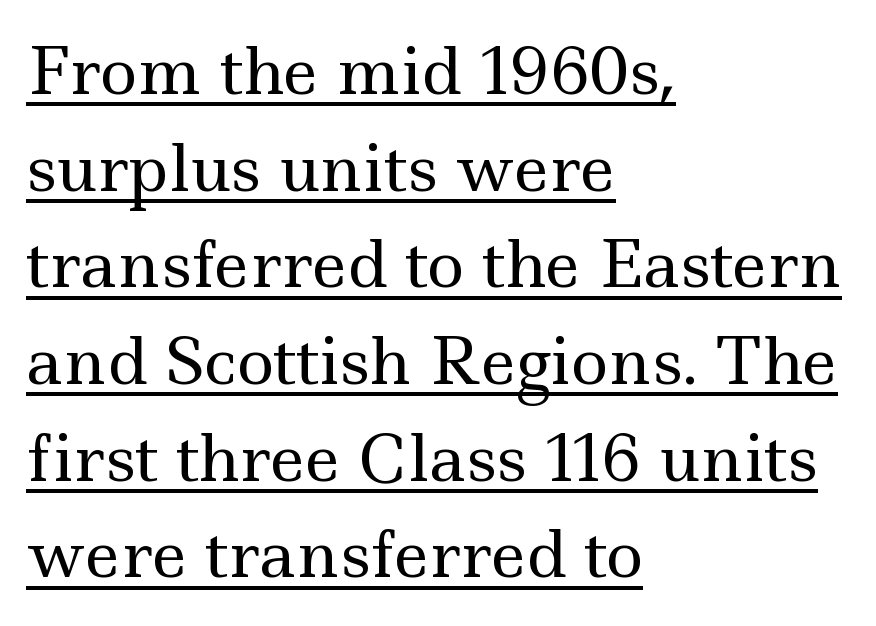
The image shows 64 px regular-weight, wide serif type, upright; set left-aligned, normal line spacing (1.51x), normal letter spacing, underlined; a small x-height.
